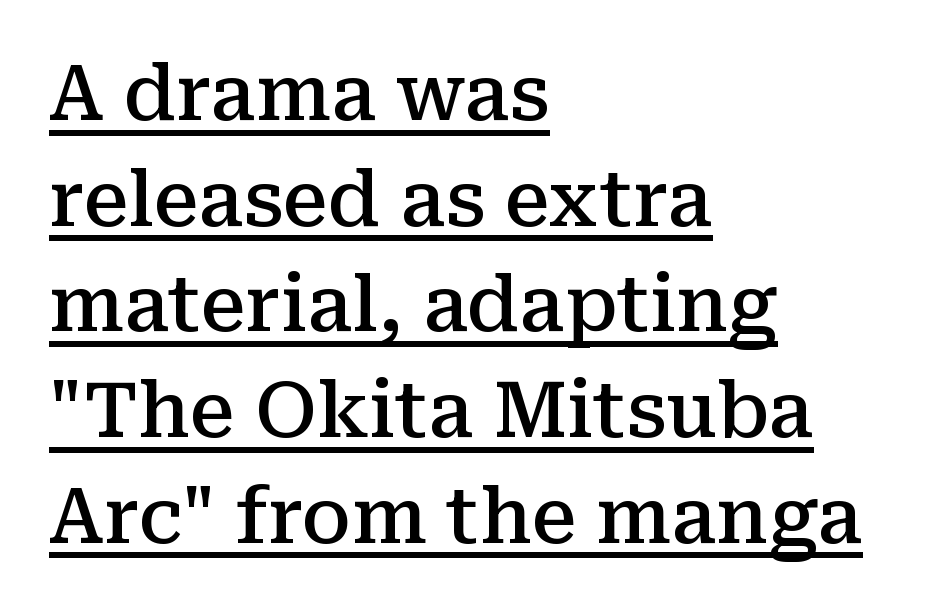
The image shows 76 px semibold serif type, upright; set left-aligned, normal line spacing (1.39x), normal letter spacing, underlined; medium stroke contrast and a medium x-height.
